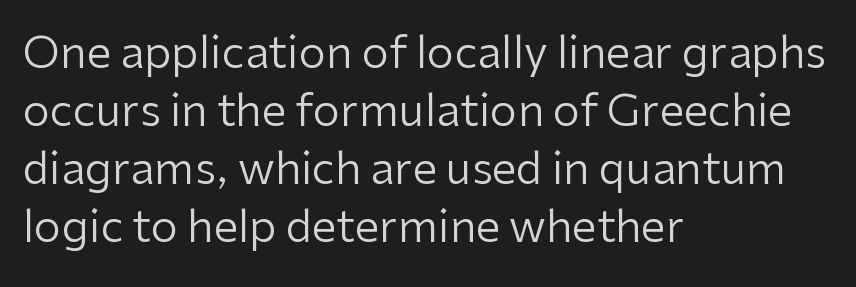
{"serif": "no", "italic": "no", "bold": "no", "weight": "regular", "width": "normal", "stroke_contrast": "low", "x_height": "medium", "monospaced": "no", "underline": "no", "align": "left", "line_spacing": "normal", "line_spacing_ratio": 1.32, "letter_spacing": "normal", "letter_spacing_em": 0.0, "glyph_px": 44}
